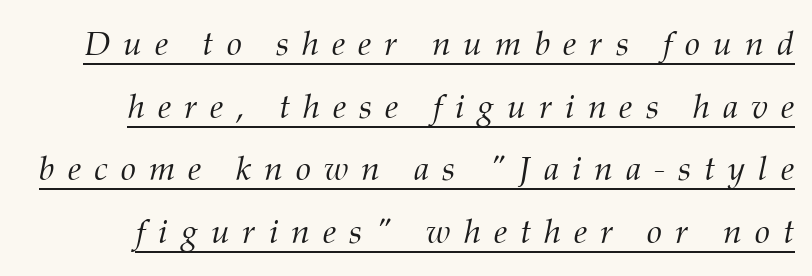
The image shows 34 px light serif type, italic (leaning right); set line spacing 1.84x, unusually wide letter spacing (+0.38 em), underlined; medium stroke contrast and a medium x-height.
